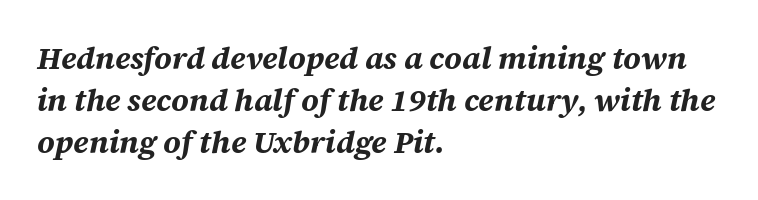
Q: Is the text bold? A: Yes.
Q: Is the text italic (slanted)? A: Yes, it leans right by about 12 degrees.
Q: Is the text underlined? A: No.
Q: How is the paragraph aligned? A: Left-aligned.
Q: Is the spacing between letters normal or unusually wide? A: Normal.
Q: Is the spacing between lines tight, normal or loose? A: Normal.
Q: Width (condensed, normal, or wide)? A: Normal.
Q: Stroke contrast? A: Medium.
Q: x-height? A: Large.
Q: Monospaced? A: No.
